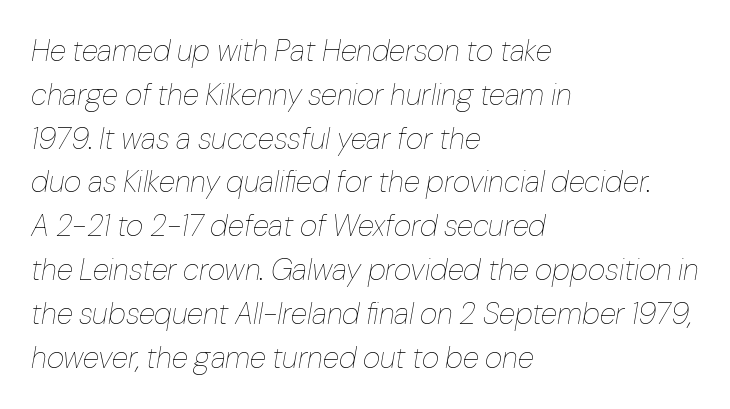
The image shows 30 px thin type, italic (leaning right); set left-aligned, normal line spacing (1.46x), normal letter spacing, not underlined; low stroke contrast and a medium x-height.
